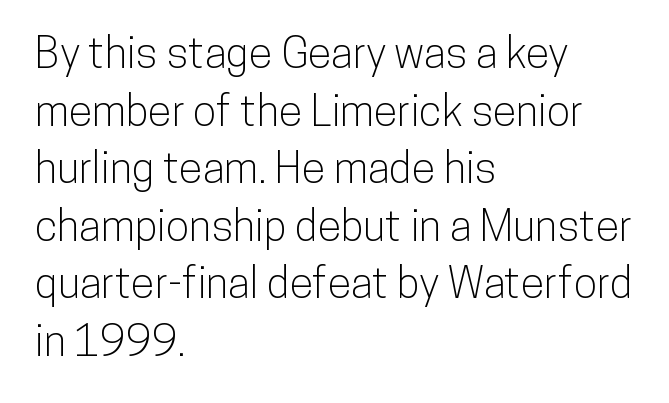
The image shows 43 px condensed sans-serif type, upright; set left-aligned, normal line spacing (1.34x), normal letter spacing, not underlined; low stroke contrast and a medium x-height.
